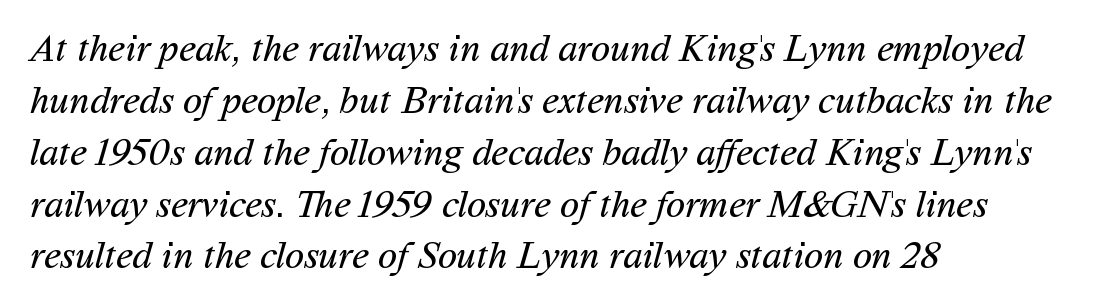
The image shows 39 px regular-weight sans-serif type; set left-aligned, normal line spacing (1.33x), normal letter spacing, not underlined; medium stroke contrast and a medium x-height.
